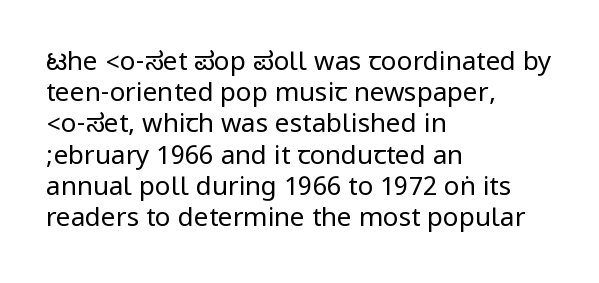
One-word summary of the alignment: left. In terms of letterspacing, this is plain default setting. The words here are not underlined. The characters are drawn with everyday or finer stroke widths. The letters stand straight up with perfectly vertical stems.
